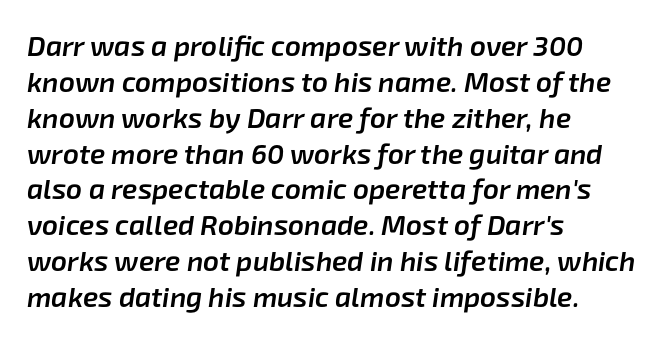
The image shows 28 px semibold type, italic (leaning right); set left-aligned, normal line spacing (1.28x), normal letter spacing, not underlined; low stroke contrast and a medium x-height.
